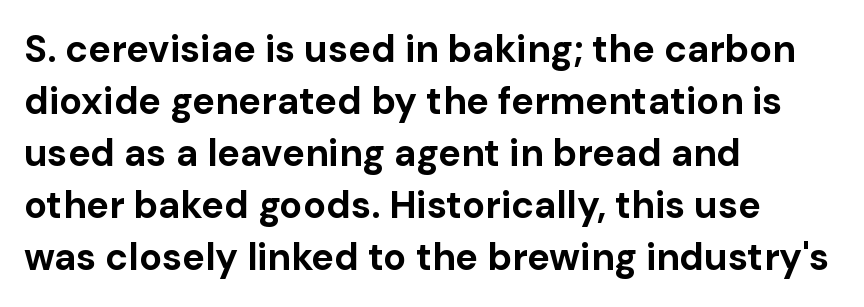
{"serif": "no", "italic": "no", "bold": "yes", "weight": "bold", "width": "normal", "stroke_contrast": "low", "x_height": "medium", "monospaced": "no", "underline": "no", "align": "left", "line_spacing": "normal", "line_spacing_ratio": 1.37, "letter_spacing": "normal", "letter_spacing_em": 0.0, "glyph_px": 38}
